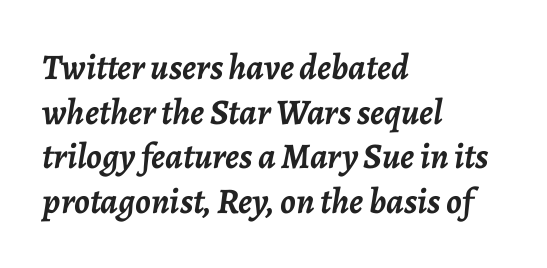
The image shows 36 px semibold type, italic (leaning right); set left-aligned, line spacing 1.24x, normal letter spacing, not underlined; low stroke contrast and a medium x-height.
